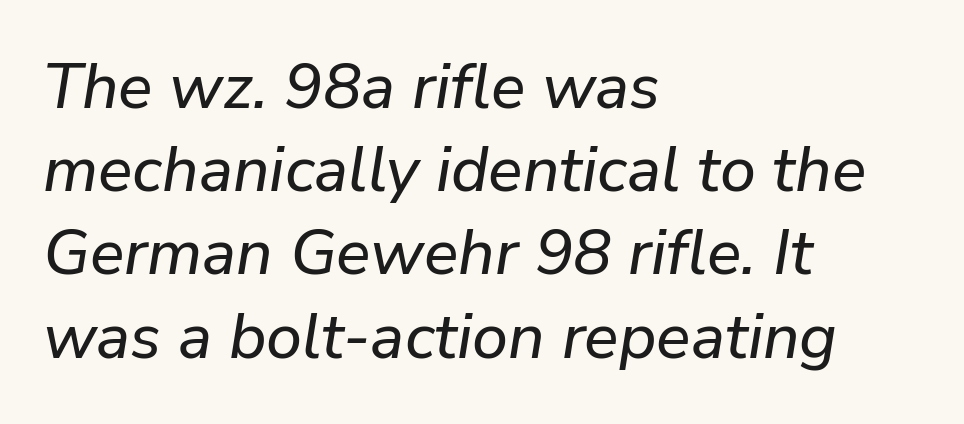
{"italic": "yes", "lean": "right", "slant_degrees": 9, "width": "normal", "stroke_contrast": "low", "x_height": "medium", "monospaced": "no", "underline": "no", "align": "left", "line_spacing": "normal", "line_spacing_ratio": 1.3, "letter_spacing": "normal", "letter_spacing_em": 0.0, "glyph_px": 64}
